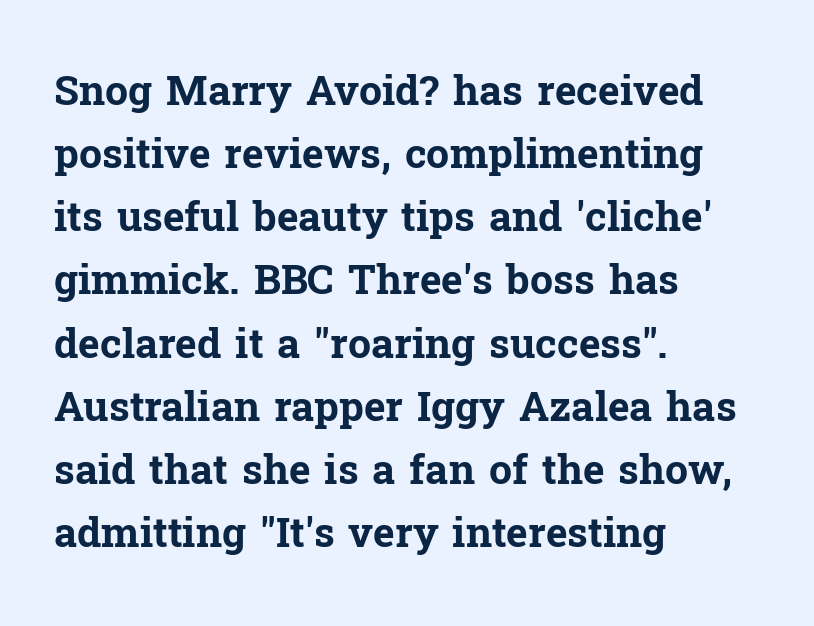
Q: Is the text bold? A: Yes.
Q: Is the text italic (slanted)? A: No, it is upright.
Q: Is the typeface a serif or a sans-serif typeface? A: Serif.
Q: Is the text underlined? A: No.
Q: How is the paragraph aligned? A: Left-aligned.
Q: Is the spacing between letters normal or unusually wide? A: Normal.
Q: Is the spacing between lines tight, normal or loose? A: Normal.
Q: Width (condensed, normal, or wide)? A: Normal.
Q: Stroke contrast? A: Low.
Q: x-height? A: Medium.
Q: Monospaced? A: No.
